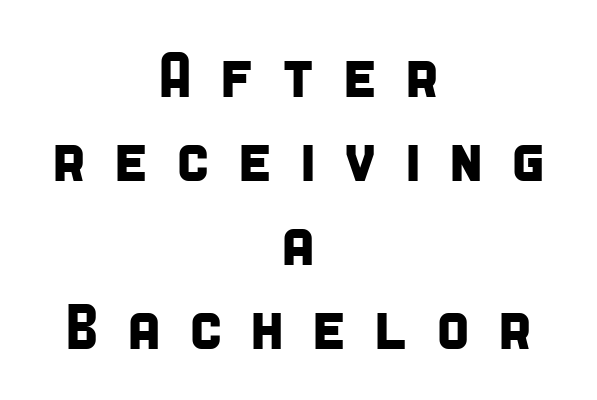
The image shows 64 px condensed sans-serif type; set centered, normal line spacing (1.31x), unusually wide letter spacing (+0.4 em), not underlined; low stroke contrast and a large x-height.
